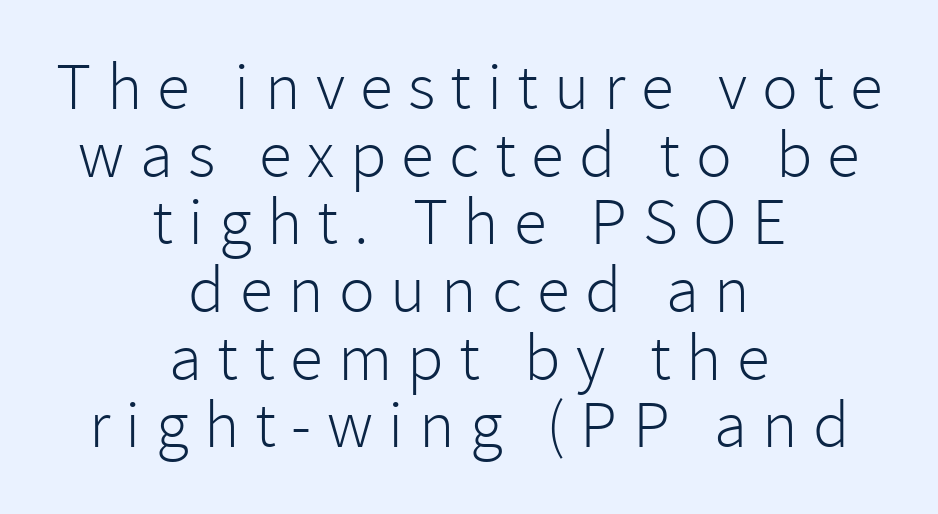
{"serif": "no", "italic": "no", "bold": "no", "weight": "light", "width": "normal", "stroke_contrast": "low", "x_height": "medium", "monospaced": "no", "underline": "no", "align": "center", "line_spacing": "tight", "line_spacing_ratio": 1.01, "letter_spacing": "wide", "letter_spacing_em": 0.23, "glyph_px": 67}
